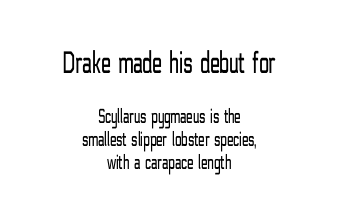
Nobody drew a line under any word here. You could not count columns in this text — the font is proportionally spaced. What kind of face is this? One without serifs — a sans. A student would notice the top passage is typeset larger than what follows. Honestly, the letter spacing is just normal — you wouldn't notice it.
